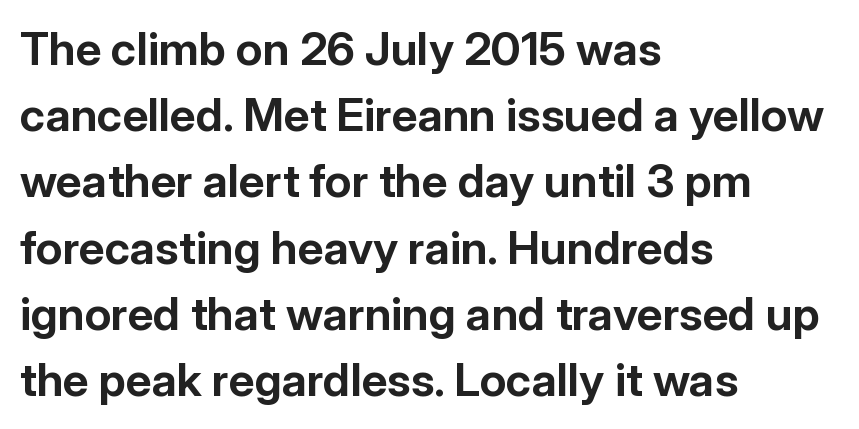
Glyph-to-glyph distance matches everyday printed text. Nobody drew a line under any word here. The designer left line spacing at the default. Teacher's note: observe the even left margin — that is flush-left alignment.
